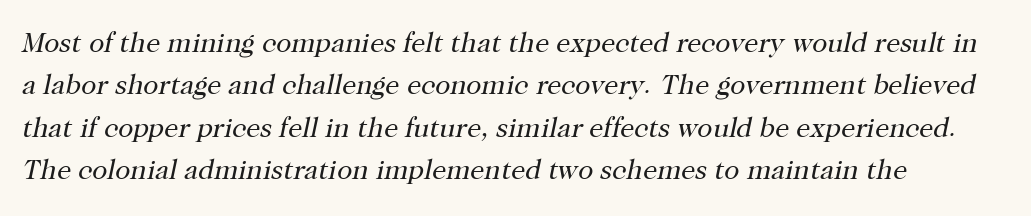
Q: Is the text bold? A: No.
Q: Is the text italic (slanted)? A: Yes, it leans right by about 12 degrees.
Q: Is the typeface a serif or a sans-serif typeface? A: Serif.
Q: Is the text underlined? A: No.
Q: How is the paragraph aligned? A: Left-aligned.
Q: Is the spacing between letters normal or unusually wide? A: Normal.
Q: Is the spacing between lines tight, normal or loose? A: Normal.
Q: Width (condensed, normal, or wide)? A: Normal.
Q: Stroke contrast? A: High.
Q: x-height? A: Medium.
Q: Monospaced? A: No.
